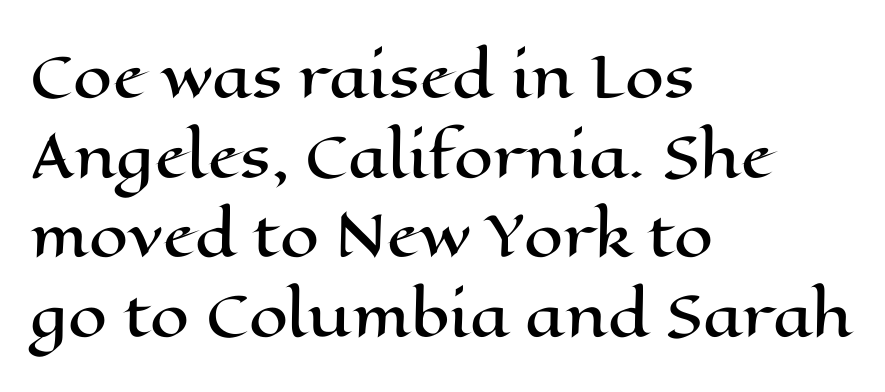
It's the straight-up-and-down kind of type. Think of a printed novel: that variable character pitch is what you see here. Typeset ragged right — the left edge is the straight one. A clean baseline with only descenders dipping below it. A typesetter would call this leading conventional body-copy spacing.
